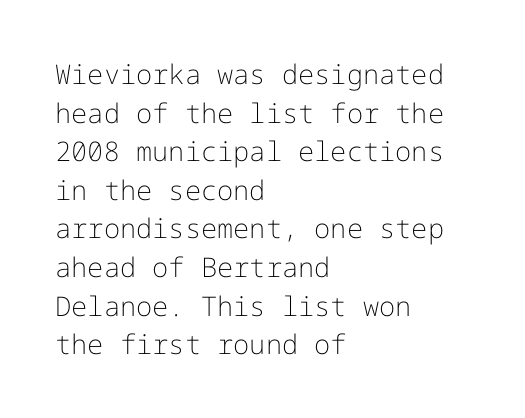
Stroke thickness stays within the range of a standard reading face or lighter. Notice how descenders clear the ascenders below comfortably — that's standard leading. There is no visible air inserted between adjacent glyphs. Casual observation: everything's shoved over to the left. The specimen omits any rule beneath the text block's lines. The letters stand straight up with perfectly vertical stems.
